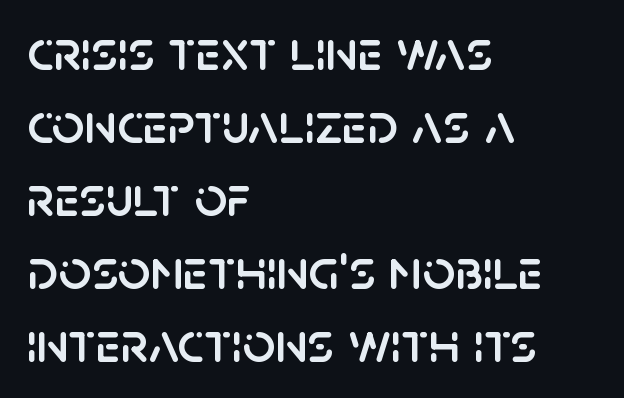
Q: Is the text italic (slanted)? A: No, it is upright.
Q: Is the typeface a serif or a sans-serif typeface? A: Sans-serif.
Q: Is the text underlined? A: No.
Q: How is the paragraph aligned? A: Left-aligned.
Q: Is the spacing between letters normal or unusually wide? A: Normal.
Q: Is the spacing between lines tight, normal or loose? A: Normal.
Q: Width (condensed, normal, or wide)? A: Normal.
Q: Stroke contrast? A: Low.
Q: x-height? A: Large.
Q: Monospaced? A: No.
